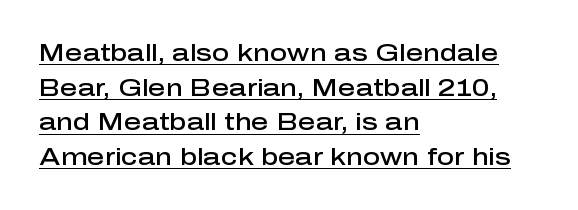
The image shows 24 px text type, upright; set left-aligned, normal line spacing (1.44x), normal letter spacing, underlined.
